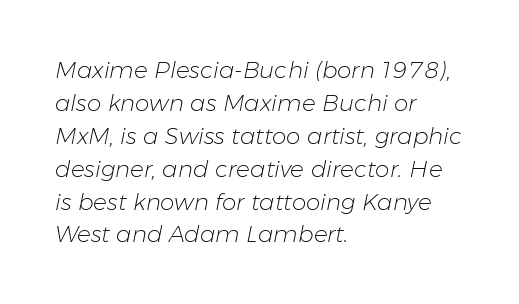
This is not heavy type; no bold has been used. These lines stack with their left ends in a neat column. Does the leading feel generous? No, just average. Students, note that the glyphs here touch the page at normal intervals.
